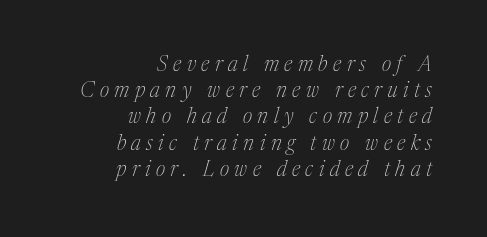
This is oblique type, the kind used for emphasis or titles. Nothing heavy about these letters — not bold at all. The line-height multiplier appears to be the usual default. Letters rest on an invisible, unmarked baseline.
